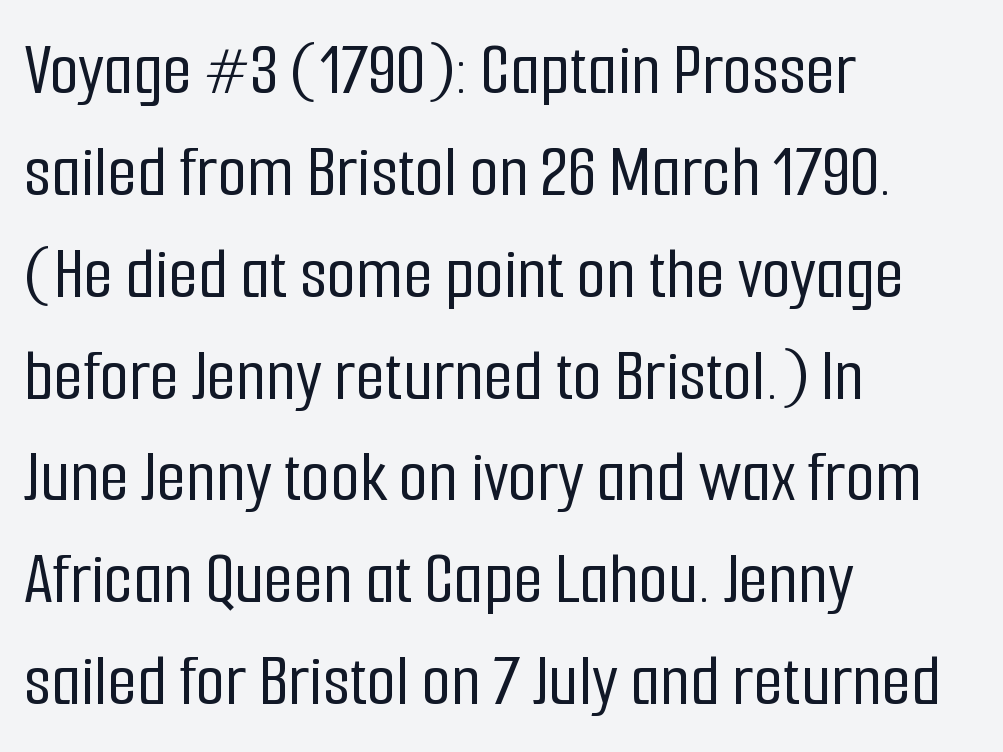
{"serif": "no", "italic": "no", "width": "condensed", "stroke_contrast": "low", "x_height": "medium", "monospaced": "no", "underline": "no", "align": "left", "line_spacing": "normal", "line_spacing_ratio": 1.34, "letter_spacing": "normal", "letter_spacing_em": 0.0, "glyph_px": 76}
